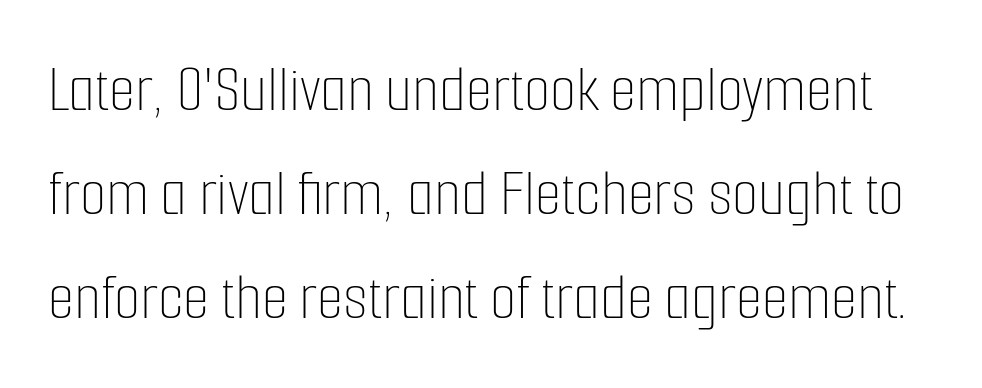
{"italic": "no", "bold": "no", "weight": "thin", "width": "condensed", "stroke_contrast": "low", "x_height": "medium", "monospaced": "no", "underline": "no", "line_spacing": "normal", "line_spacing_ratio": 1.53, "letter_spacing": "normal", "letter_spacing_em": 0.0, "glyph_px": 68}
